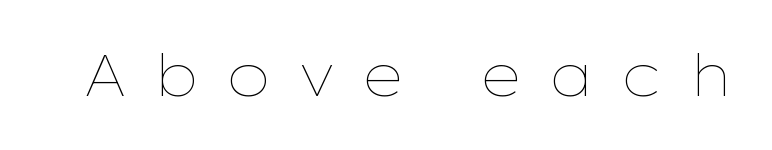
The image shows 57 px thin, wide type, upright; set unusually wide letter spacing (+0.47 em), not underlined; low stroke contrast and a medium x-height.
